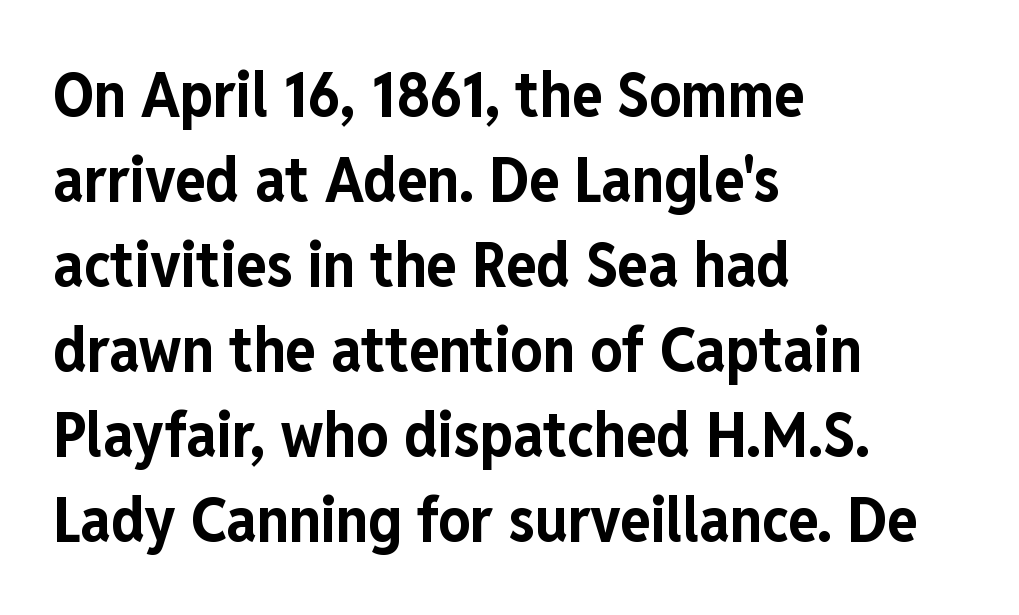
Q: Is the text bold? A: Yes.
Q: Is the text italic (slanted)? A: No, it is upright.
Q: Is the typeface a serif or a sans-serif typeface? A: Sans-serif.
Q: Is the text underlined? A: No.
Q: How is the paragraph aligned? A: Left-aligned.
Q: Is the spacing between letters normal or unusually wide? A: Normal.
Q: Is the spacing between lines tight, normal or loose? A: Normal.
Q: Width (condensed, normal, or wide)? A: Condensed.
Q: Stroke contrast? A: Low.
Q: x-height? A: Medium.
Q: Monospaced? A: No.
